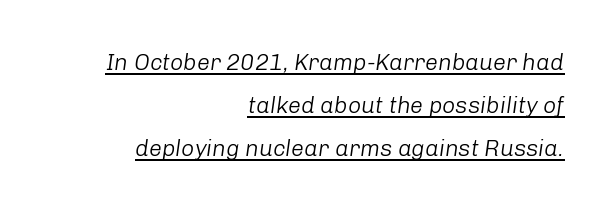
The image shows 23 px text type, italic (leaning right); set right-aligned, line spacing 1.88x, normal letter spacing, underlined.
